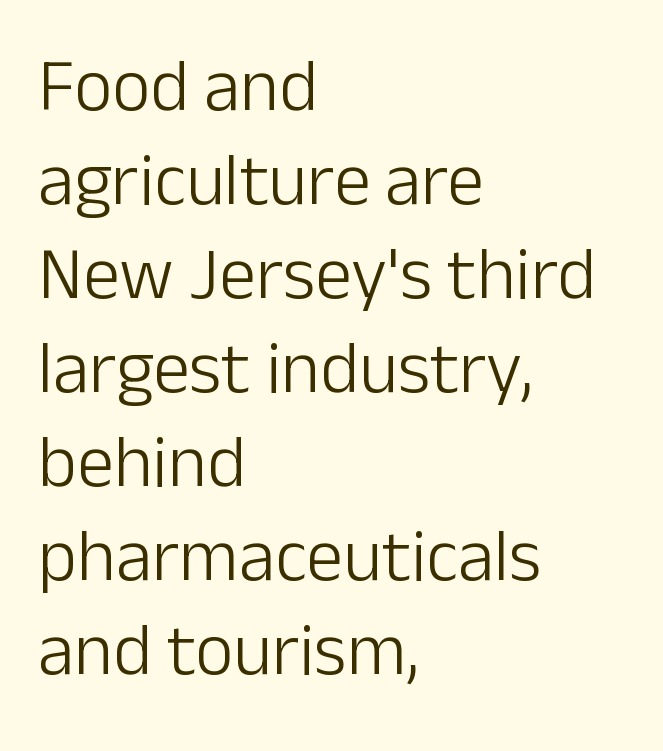
The image shows 74 px light sans-serif type, upright; set left-aligned, normal line spacing (1.27x), normal letter spacing, not underlined; low stroke contrast and a medium x-height.
